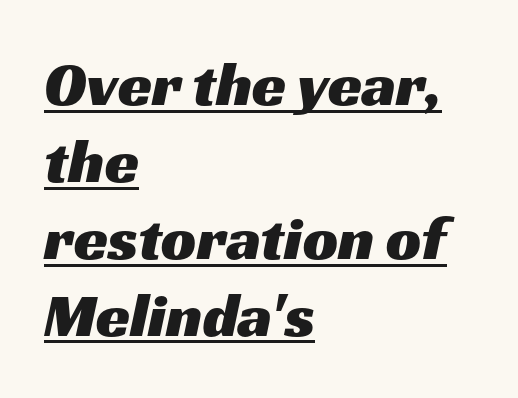
Q: Is the typeface a serif or a sans-serif typeface? A: Sans-serif.
Q: Is the text underlined? A: Yes.
Q: How is the paragraph aligned? A: Left-aligned.
Q: Is the spacing between letters normal or unusually wide? A: Normal.
Q: Width (condensed, normal, or wide)? A: Wide.
Q: Stroke contrast? A: Medium.
Q: x-height? A: Medium.
Q: Monospaced? A: No.
